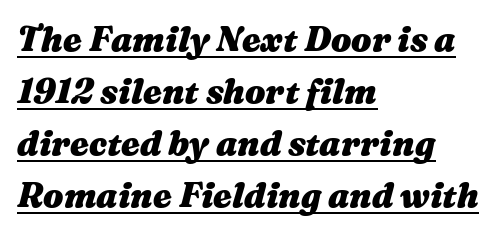
The font is running at its bold setting. Spacing verdict: proportional, widths tailored to each character. A student would call this left alignment; a typographer would say flush left, rag right. The leading is moderate, giving the passage an even texture. Look at the tracking — it's just the regular setting, nothing added. The passage shown is underscored from start to finish.
